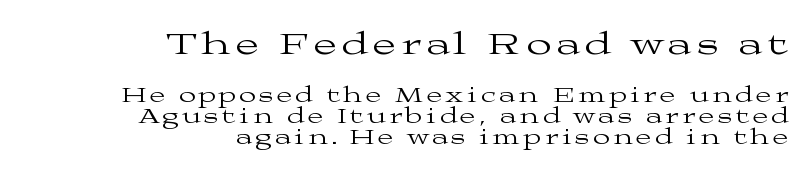
{"serif": "yes", "italic": "no", "bold": "no", "weight": "regular", "width": "wide", "stroke_contrast": "medium", "x_height": "medium", "monospaced": "no", "underline": "no", "align": "right", "line_spacing": "tight", "line_spacing_ratio": 0.96, "larger_block": "first", "size_ratio": 1.5, "glyph_px": 33}
